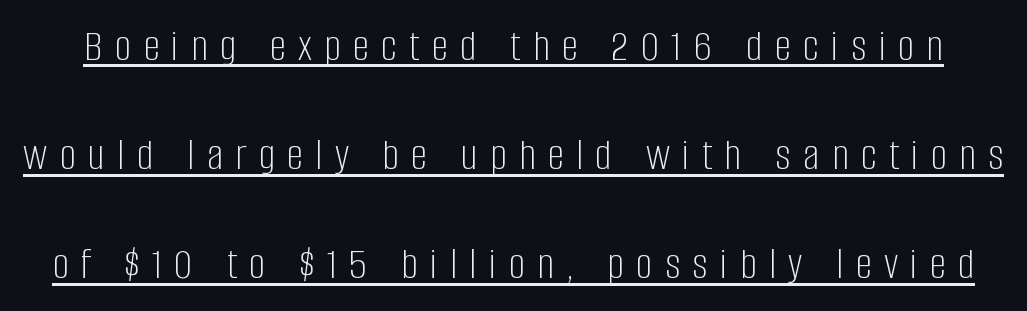
Compared with undecorated copy, this sample adds a rule below the words. Rows of type keep a wide berth in the vertical direction. Stroke thickness stays within the range of a standard reading face or lighter. A typesetter would call this heavily tracked-out type. Think of a printed novel: that variable character pitch is what you see here. Serif or sans? Sans — the stroke terminals are bare.
